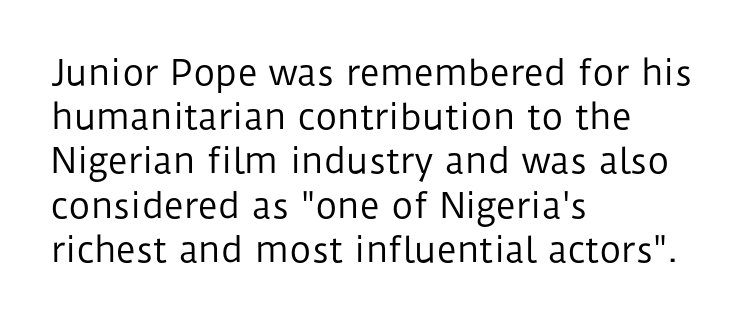
{"serif": "no", "italic": "no", "bold": "no", "weight": "regular", "width": "normal", "stroke_contrast": "low", "x_height": "medium", "monospaced": "no", "underline": "no", "align": "left", "line_spacing": "normal", "line_spacing_ratio": 1.3, "letter_spacing": "normal", "letter_spacing_em": 0.0, "glyph_px": 34}
